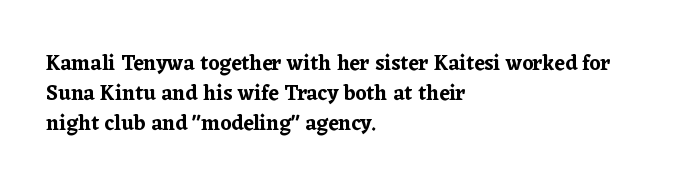
Q: Is the text italic (slanted)? A: No, it is upright.
Q: Is the text underlined? A: No.
Q: How is the paragraph aligned? A: Left-aligned.
Q: Is the spacing between letters normal or unusually wide? A: Normal.
Q: Is the spacing between lines tight, normal or loose? A: Normal.
